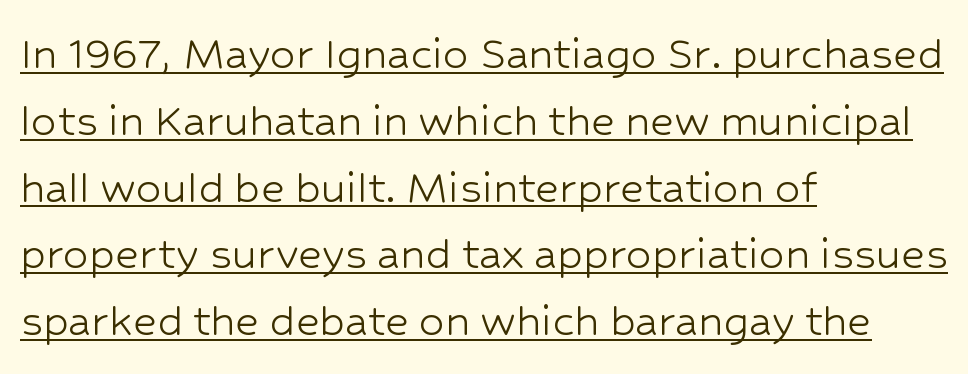
The lines are quadded left. The letters look calm and open, with moderate or lighter stems. A sans-serif font was chosen for this passage. The type sits square on the baseline with zero lean. Descenders here cross a horizontal rule under the line.
